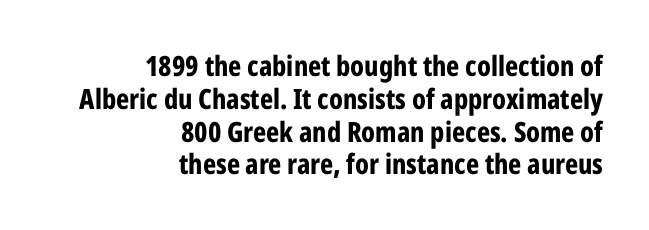
Q: Is the text bold? A: Yes.
Q: Is the text italic (slanted)? A: No, it is upright.
Q: Is the typeface a serif or a sans-serif typeface? A: Sans-serif.
Q: Is the text underlined? A: No.
Q: How is the paragraph aligned? A: Right-aligned.
Q: Is the spacing between letters normal or unusually wide? A: Normal.
Q: Width (condensed, normal, or wide)? A: Condensed.
Q: Stroke contrast? A: Low.
Q: x-height? A: Medium.
Q: Monospaced? A: No.
